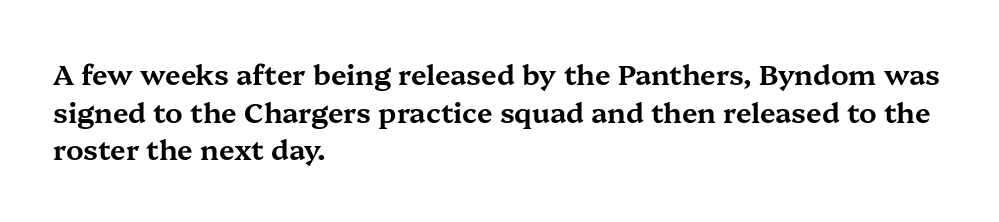
{"serif": "yes", "italic": "no", "width": "wide", "stroke_contrast": "medium", "x_height": "medium", "monospaced": "no", "underline": "no", "align": "left", "line_spacing": "normal", "line_spacing_ratio": 1.34, "letter_spacing": "normal", "letter_spacing_em": 0.0, "glyph_px": 28}
